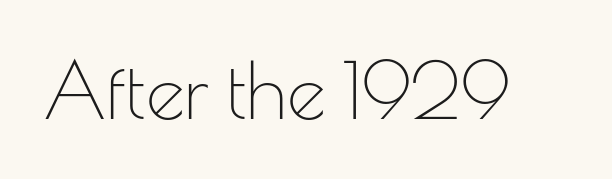
Q: Is the text bold? A: No.
Q: Is the text italic (slanted)? A: No, it is upright.
Q: Is the typeface a serif or a sans-serif typeface? A: Sans-serif.
Q: Is the text underlined? A: No.
Q: Is the spacing between letters normal or unusually wide? A: Normal.
Q: Width (condensed, normal, or wide)? A: Normal.
Q: Stroke contrast? A: Low.
Q: x-height? A: Small.
Q: Monospaced? A: No.
